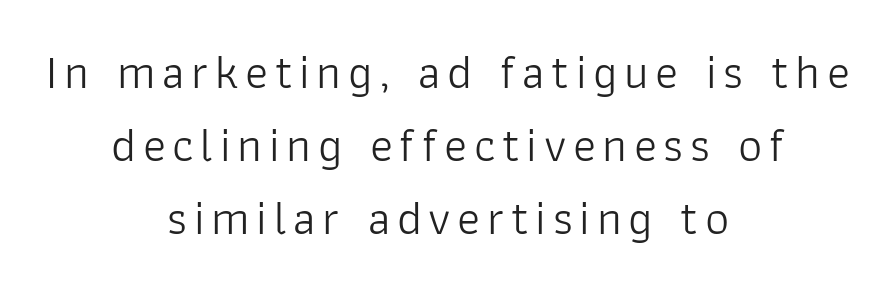
Q: Is the text bold? A: No.
Q: Is the text italic (slanted)? A: No, it is upright.
Q: Is the typeface a serif or a sans-serif typeface? A: Sans-serif.
Q: Is the text underlined? A: No.
Q: How is the paragraph aligned? A: Centered.
Q: Is the spacing between lines tight, normal or loose? A: Normal.
Q: Width (condensed, normal, or wide)? A: Normal.
Q: Stroke contrast? A: Low.
Q: x-height? A: Medium.
Q: Monospaced? A: No.
